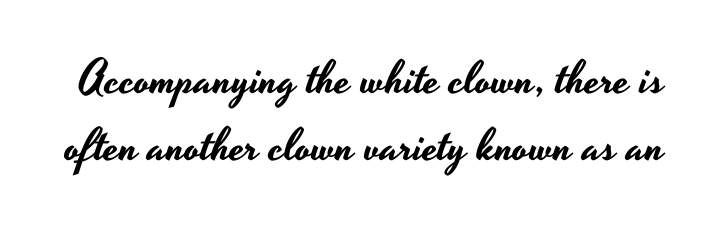
{"serif": "no", "width": "wide", "stroke_contrast": "low", "x_height": "small", "monospaced": "no", "underline": "no", "line_spacing": "normal", "line_spacing_ratio": 1.45, "letter_spacing": "normal", "letter_spacing_em": 0.0, "glyph_px": 46}
